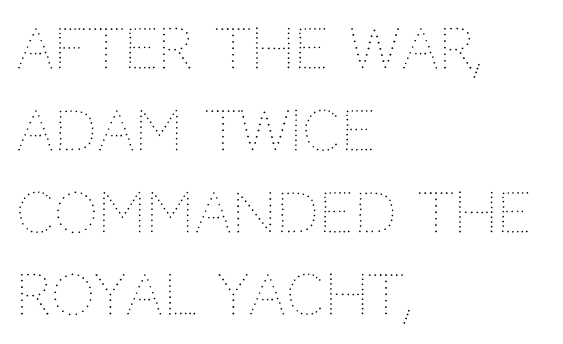
{"italic": "no", "bold": "no", "weight": "thin", "width": "normal", "stroke_contrast": "medium", "x_height": "large", "monospaced": "no", "underline": "no", "align": "left", "line_spacing": "normal", "line_spacing_ratio": 1.49, "letter_spacing": "normal", "letter_spacing_em": 0.0, "glyph_px": 55}
